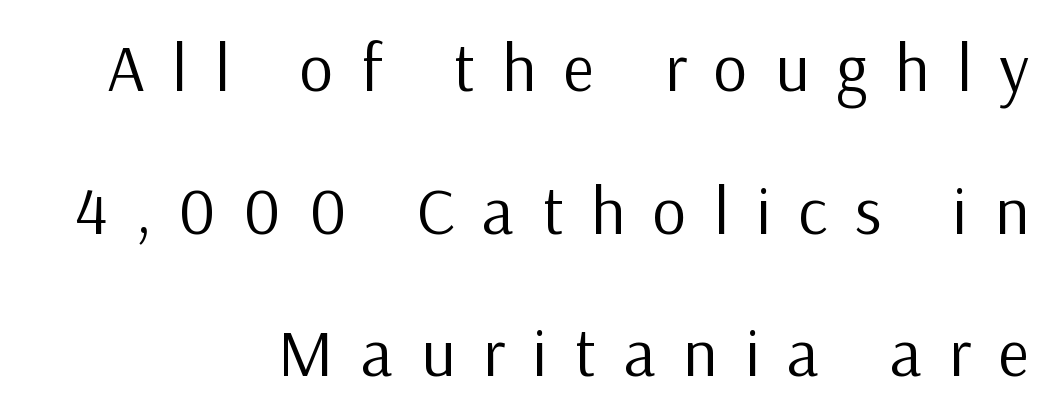
The image shows 67 px regular-weight sans-serif type, upright; set right-aligned, loose line spacing (2.13x), unusually wide letter spacing (+0.41 em), not underlined; low stroke contrast and a medium x-height.
